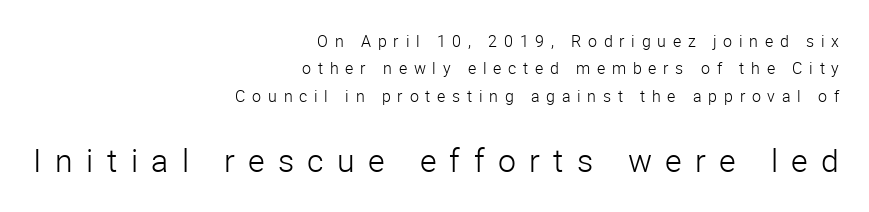
{"serif": "no", "italic": "no", "bold": "no", "weight": "light", "width": "normal", "stroke_contrast": "low", "x_height": "medium", "monospaced": "no", "underline": "no", "align": "right", "line_spacing_ratio": 1.71, "letter_spacing": "wide", "letter_spacing_em": 0.42, "larger_block": "second", "size_ratio": 2.0, "glyph_px": 32}
